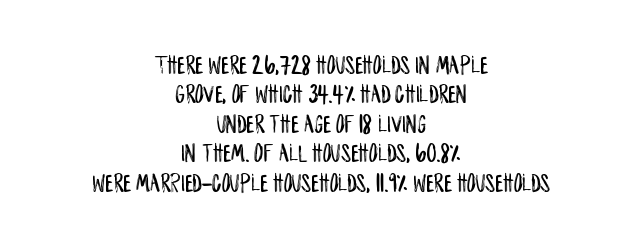
Q: Is the text italic (slanted)? A: No, it is upright.
Q: Is the text underlined? A: No.
Q: How is the paragraph aligned? A: Centered.
Q: Is the spacing between letters normal or unusually wide? A: Normal.
Q: Is the spacing between lines tight, normal or loose? A: Tight.
